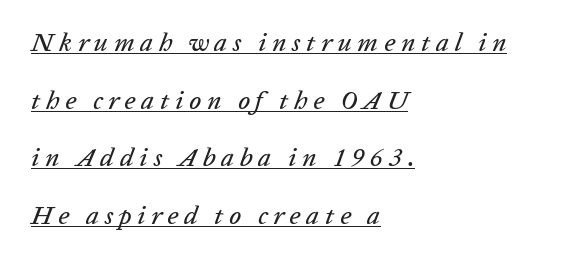
The image shows 26 px text type, italic (leaning right); set left-aligned, loose line spacing (2.22x), unusually wide letter spacing (+0.22 em), underlined.
